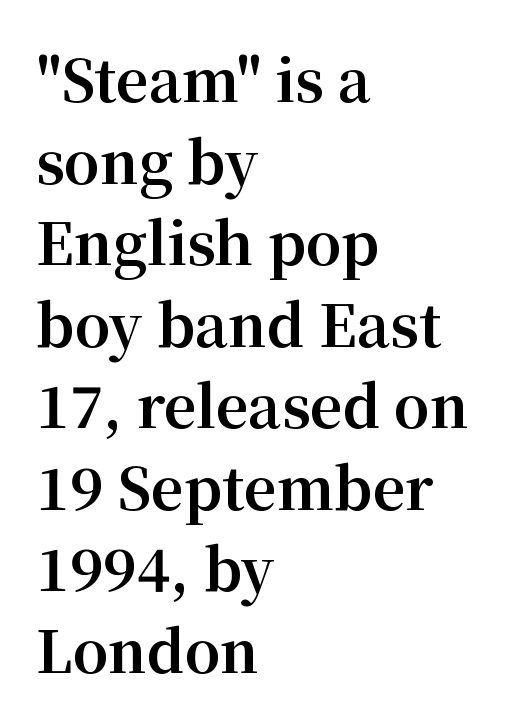
Does the lettering tilt? It doesn't — this is upright. The rag falls on the right side of this text block. Glance below the letters and you will spot only blank space. Leading: standard.
